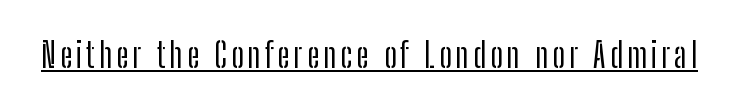
{"serif": "no", "italic": "no", "width": "condensed", "stroke_contrast": "low", "x_height": "medium", "monospaced": "no", "underline": "yes", "glyph_px": 34}
